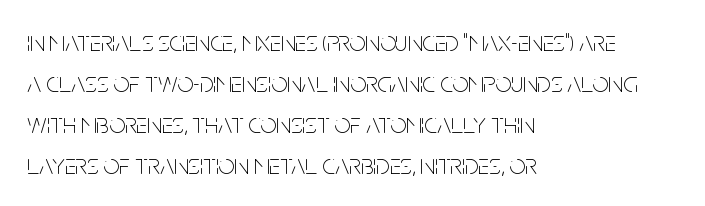
Q: Is the text bold? A: No.
Q: Is the text italic (slanted)? A: No, it is upright.
Q: Is the typeface a serif or a sans-serif typeface? A: Sans-serif.
Q: Is the text underlined? A: No.
Q: How is the paragraph aligned? A: Left-aligned.
Q: Is the spacing between letters normal or unusually wide? A: Normal.
Q: Is the spacing between lines tight, normal or loose? A: Normal.
Q: Width (condensed, normal, or wide)? A: Condensed.
Q: Stroke contrast? A: Low.
Q: x-height? A: Large.
Q: Monospaced? A: No.
